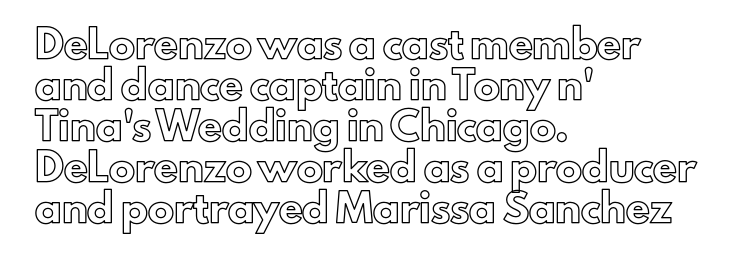
Q: Is the text italic (slanted)? A: No, it is upright.
Q: Is the text underlined? A: No.
Q: How is the paragraph aligned? A: Left-aligned.
Q: Is the spacing between letters normal or unusually wide? A: Normal.
Q: Is the spacing between lines tight, normal or loose? A: Normal.
